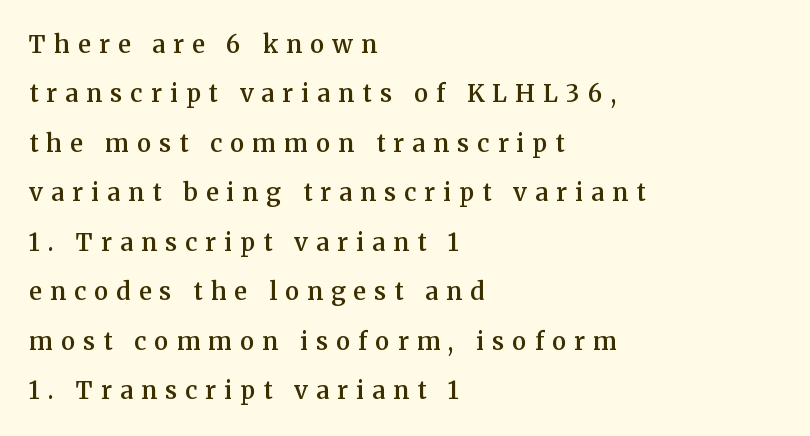
{"italic": "no", "bold": "semi", "underline": "no", "align": "left", "line_spacing": "loose", "line_spacing_ratio": 2.06, "letter_spacing": "wide", "letter_spacing_em": 0.34, "glyph_px": 24}
